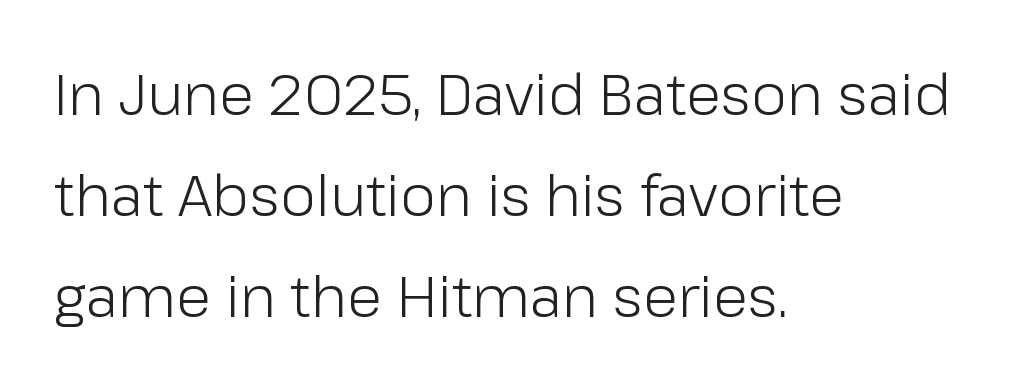
The baseline area is clear. Weight class: somewhere from thin through regular. In terms of posture, this sample is upright. The text was rendered using a sans face with plain stroke endings. Each line starts at the same left margin while the right side varies.
